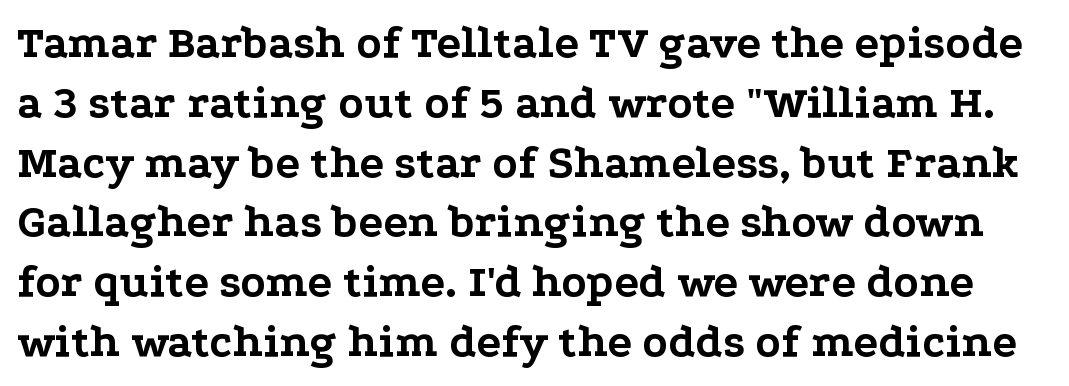
{"serif": "yes", "italic": "no", "bold": "yes", "weight": "bold", "width": "wide", "stroke_contrast": "low", "x_height": "medium", "monospaced": "no", "underline": "no", "line_spacing": "normal", "line_spacing_ratio": 1.3, "letter_spacing": "normal", "letter_spacing_em": 0.0, "glyph_px": 46}
